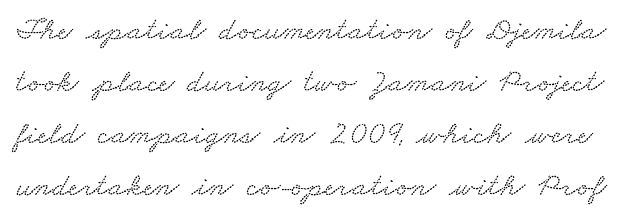
Q: Is the typeface a serif or a sans-serif typeface? A: Serif.
Q: Is the text underlined? A: No.
Q: Is the spacing between letters normal or unusually wide? A: Normal.
Q: Is the spacing between lines tight, normal or loose? A: Normal.
Q: Width (condensed, normal, or wide)? A: Wide.
Q: Stroke contrast? A: Medium.
Q: x-height? A: Small.
Q: Monospaced? A: No.
